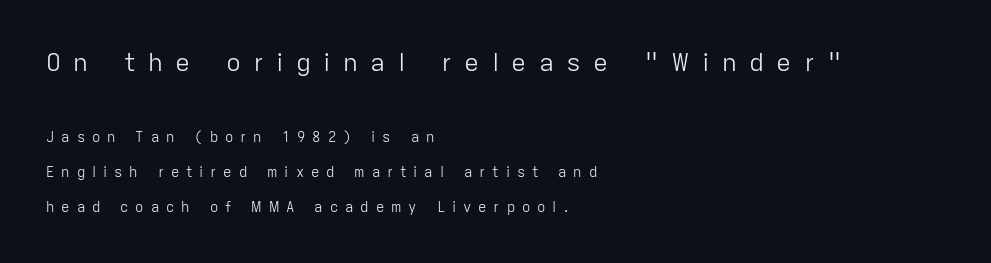
The image shows 25 px text type, upright; set left-aligned, loose line spacing (2.5x), unusually wide letter spacing (+0.49 em), not underlined; the first (top) block is 1.79x larger.
